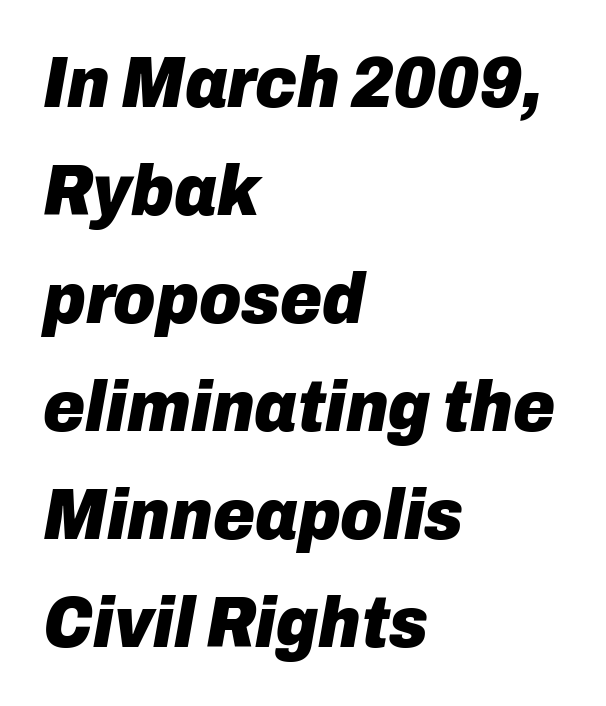
Letters rest on an invisible, unmarked baseline. The face used here has a pronounced slope to its letters. Which margin do the lines hug? The left one — the right edge is uneven. A dark, heavy texture on the line: the type is bold. Character widths vary here, with narrow letters taking less room than wide ones. This sample uses plain, unmodified letter spacing.
